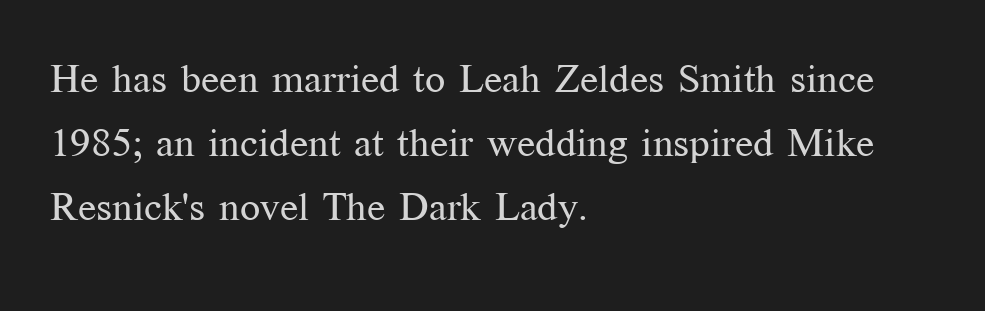
{"serif": "yes", "italic": "no", "bold": "no", "weight": "regular", "width": "normal", "stroke_contrast": "medium", "x_height": "medium", "monospaced": "no", "underline": "no", "align": "left", "line_spacing": "normal", "line_spacing_ratio": 1.6, "letter_spacing": "normal", "letter_spacing_em": 0.0, "glyph_px": 40}
